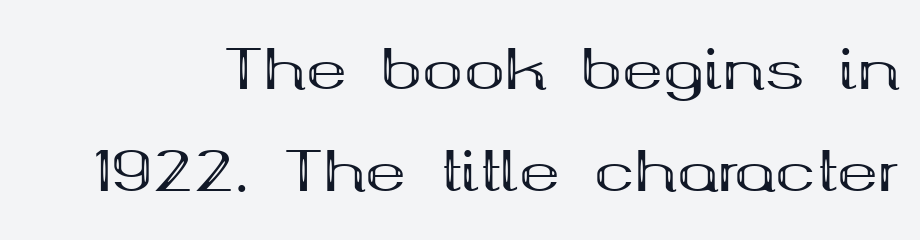
The image shows 55 px bold, wide serif type, upright; set line spacing 1.86x, normal letter spacing, not underlined; medium stroke contrast and a medium x-height.
